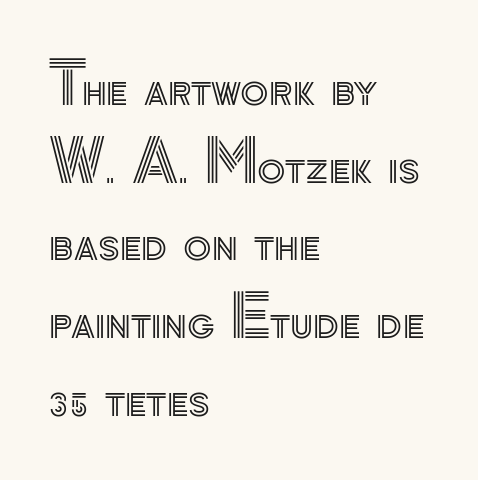
Q: Is the text italic (slanted)? A: No, it is upright.
Q: Is the text underlined? A: No.
Q: How is the paragraph aligned? A: Left-aligned.
Q: Is the spacing between letters normal or unusually wide? A: Normal.
Q: Is the spacing between lines tight, normal or loose? A: Normal.
Q: Width (condensed, normal, or wide)? A: Normal.
Q: x-height? A: Small.
Q: Monospaced? A: No.
